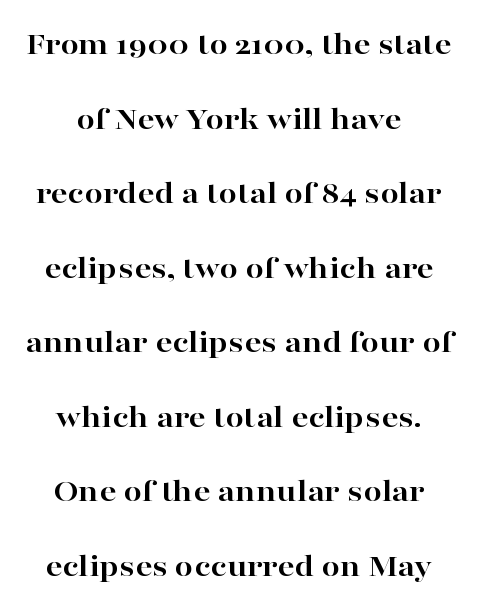
{"serif": "yes", "italic": "no", "bold": "yes", "weight": "bold", "width": "wide", "stroke_contrast": "high", "x_height": "medium", "monospaced": "no", "underline": "no", "line_spacing": "loose", "line_spacing_ratio": 2.26, "letter_spacing": "normal", "letter_spacing_em": 0.0, "glyph_px": 33}
